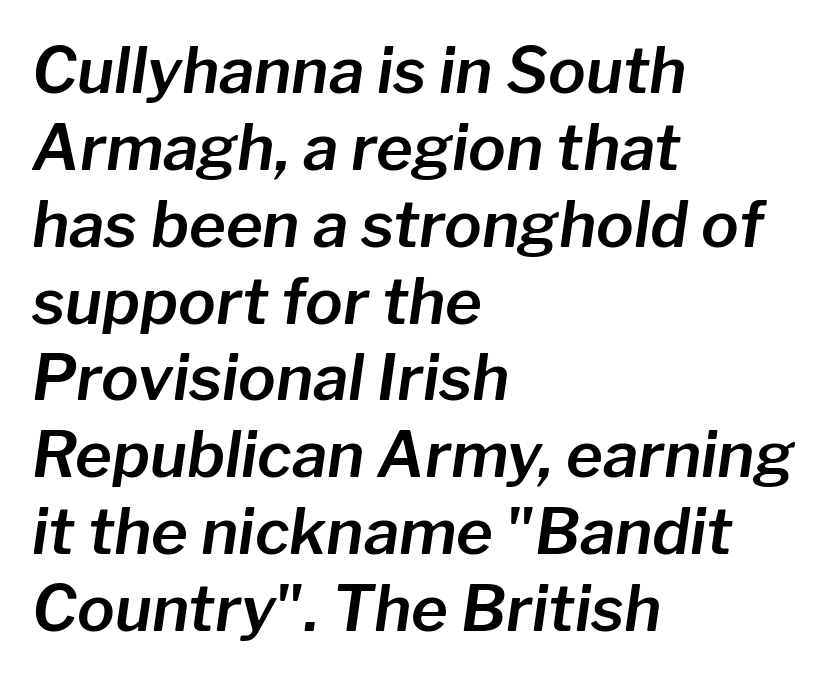
Q: Is the text italic (slanted)? A: Yes, it leans right by about 8 degrees.
Q: Is the text underlined? A: No.
Q: How is the paragraph aligned? A: Left-aligned.
Q: Is the spacing between letters normal or unusually wide? A: Normal.
Q: Width (condensed, normal, or wide)? A: Normal.
Q: Stroke contrast? A: Low.
Q: x-height? A: Medium.
Q: Monospaced? A: No.
